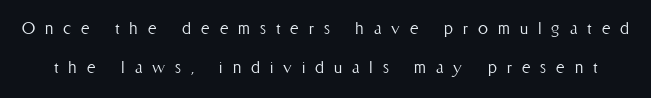
The image shows 20 px text type, upright; set loose line spacing (1.97x), unusually wide letter spacing (+0.5 em), not underlined.
